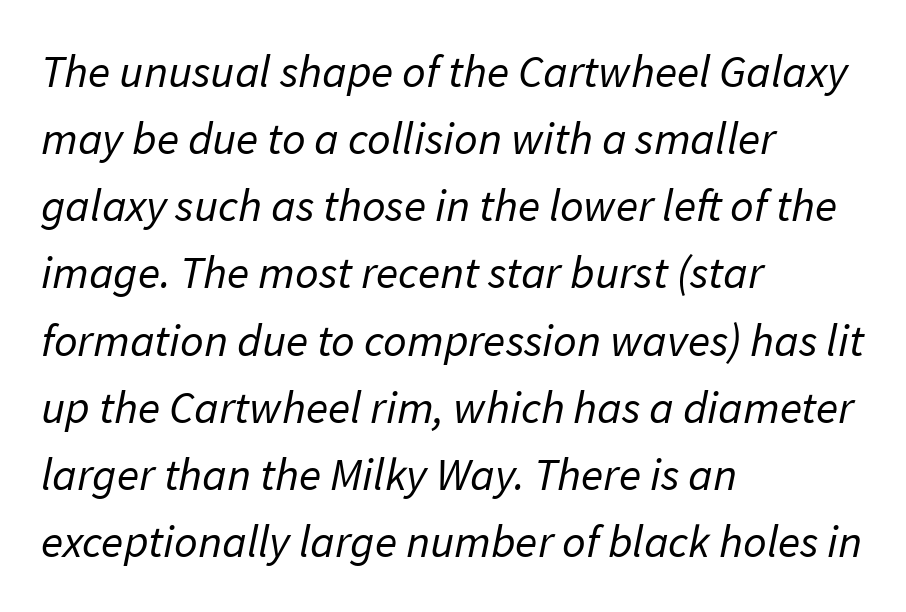
Q: Is the text bold? A: No.
Q: Is the typeface a serif or a sans-serif typeface? A: Sans-serif.
Q: Is the text underlined? A: No.
Q: How is the paragraph aligned? A: Left-aligned.
Q: Is the spacing between letters normal or unusually wide? A: Normal.
Q: Is the spacing between lines tight, normal or loose? A: Normal.
Q: Width (condensed, normal, or wide)? A: Normal.
Q: Stroke contrast? A: Low.
Q: x-height? A: Medium.
Q: Monospaced? A: No.
